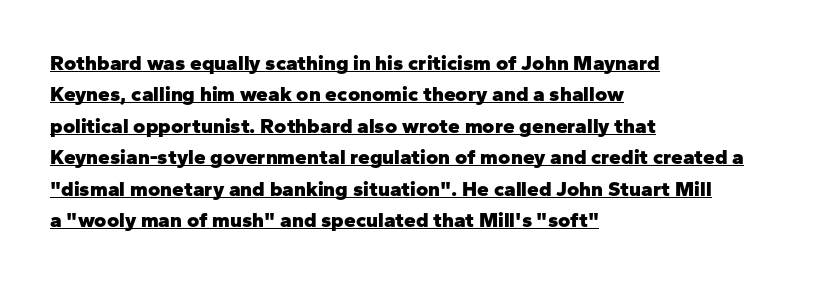
Q: Is the text bold? A: Yes.
Q: Is the text italic (slanted)? A: No, it is upright.
Q: Is the text underlined? A: Yes.
Q: How is the paragraph aligned? A: Left-aligned.
Q: Is the spacing between letters normal or unusually wide? A: Normal.
Q: Is the spacing between lines tight, normal or loose? A: Normal.
